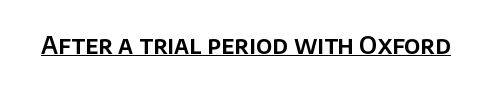
The image shows 24 px text type, upright; set normal letter spacing, underlined.
